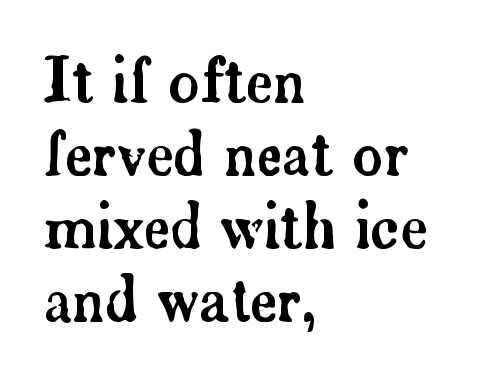
{"serif": "yes", "italic": "no", "width": "normal", "stroke_contrast": "low", "x_height": "small", "monospaced": "no", "underline": "no", "align": "left", "line_spacing_ratio": 1.24, "letter_spacing": "normal", "letter_spacing_em": 0.0, "glyph_px": 59}
